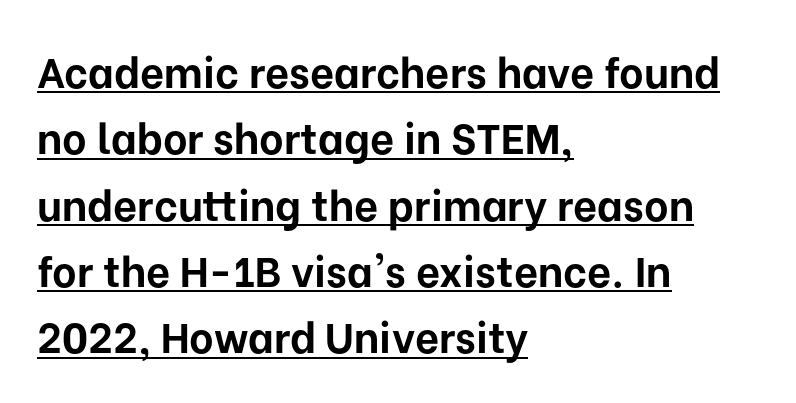
The image shows 42 px bold sans-serif type, upright; set left-aligned, normal line spacing (1.58x), normal letter spacing, underlined; low stroke contrast and a medium x-height.
